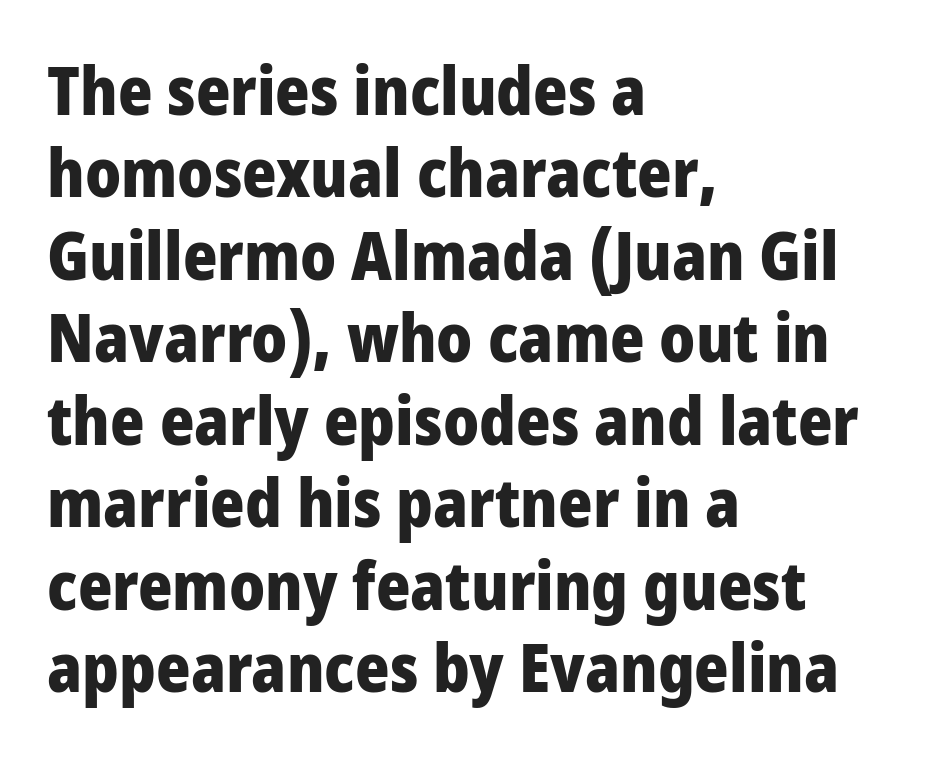
Q: Is the text bold? A: Yes.
Q: Is the text italic (slanted)? A: No, it is upright.
Q: Is the typeface a serif or a sans-serif typeface? A: Sans-serif.
Q: Is the text underlined? A: No.
Q: How is the paragraph aligned? A: Left-aligned.
Q: Is the spacing between letters normal or unusually wide? A: Normal.
Q: Is the spacing between lines tight, normal or loose? A: Normal.
Q: Width (condensed, normal, or wide)? A: Condensed.
Q: Stroke contrast? A: Low.
Q: x-height? A: Large.
Q: Monospaced? A: No.
